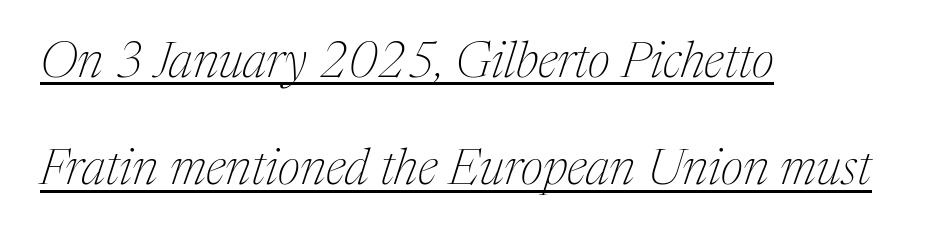
The image shows 50 px thin serif type, italic (leaning right); set left-aligned, loose line spacing (2.15x), normal letter spacing, underlined; medium stroke contrast and a medium x-height.
